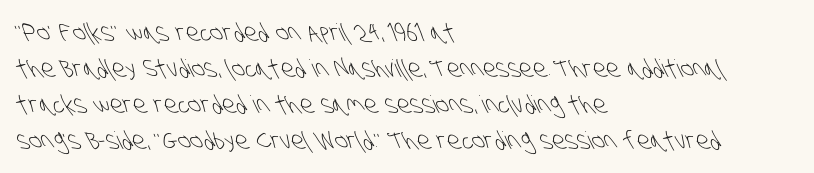
Q: Is the text bold? A: No.
Q: Is the text underlined? A: No.
Q: How is the paragraph aligned? A: Left-aligned.
Q: Is the spacing between letters normal or unusually wide? A: Normal.
Q: Is the spacing between lines tight, normal or loose? A: Normal.
